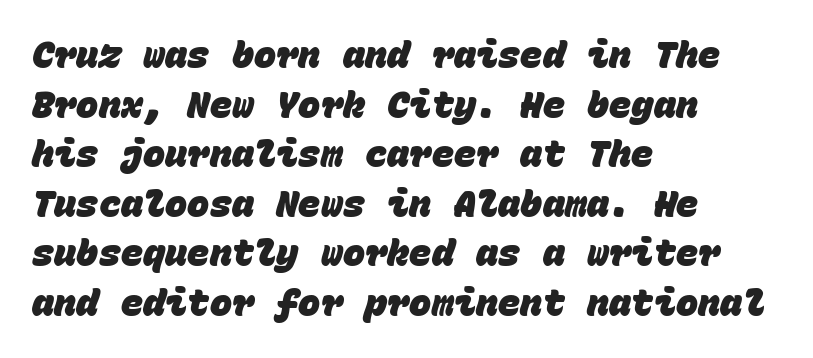
{"serif": "no", "bold": "yes", "weight": "heavy", "width": "normal", "stroke_contrast": "low", "x_height": "large", "monospaced": "yes", "underline": "no", "align": "left", "line_spacing": "normal", "line_spacing_ratio": 1.34, "letter_spacing": "normal", "letter_spacing_em": 0.0, "glyph_px": 37}
